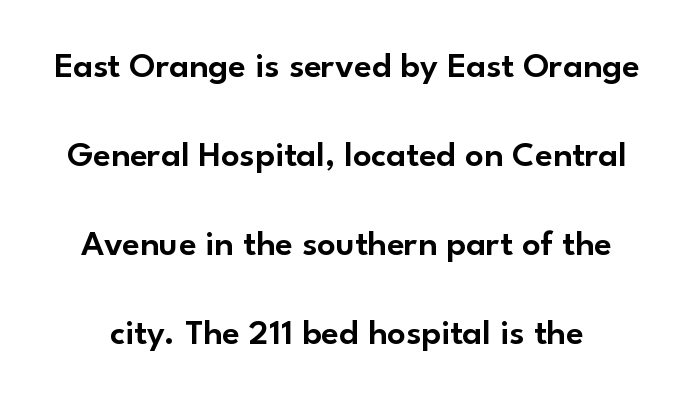
The specimen omits any rule beneath the text block's lines. This sample has the flowing, uneven cadence of proportional lettering. The designer went with a sans here, leaving each stem footless. When letters stand straight like this, we call the style roman or upright. Honestly, the rows look like they've been pulled way apart.
